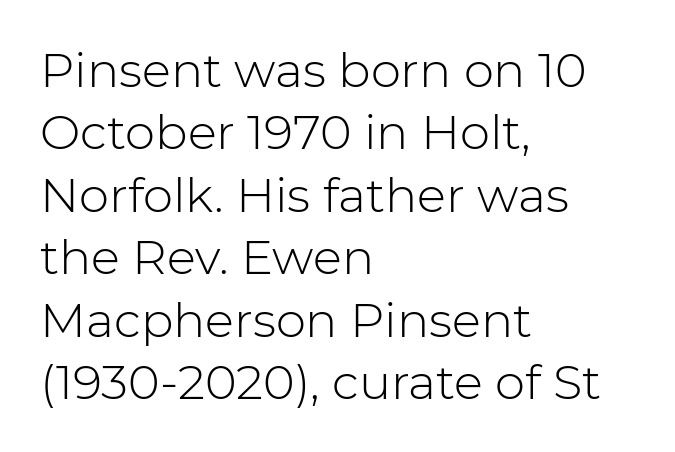
The image shows 48 px light sans-serif type, upright; set left-aligned, normal line spacing (1.3x), normal letter spacing, not underlined; low stroke contrast and a medium x-height.
